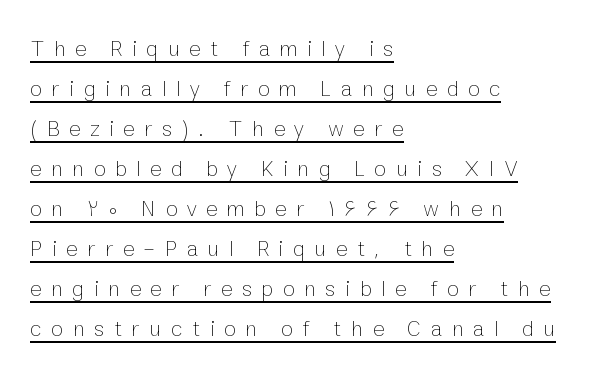
Descenders here cross a horizontal rule under the line. Posture: vertical. Does the copy run flush right? No — it runs flush left. There is plenty of visible air inserted between adjacent glyphs. Nothing heavy about these letters — not bold at all.
